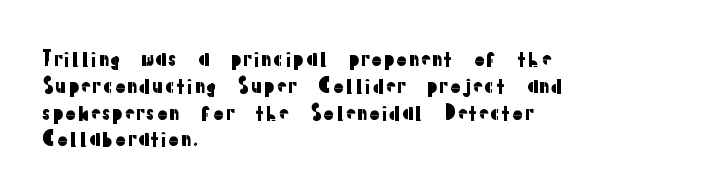
Q: Is the text italic (slanted)? A: No, it is upright.
Q: Is the text underlined? A: No.
Q: How is the paragraph aligned? A: Left-aligned.
Q: Is the spacing between letters normal or unusually wide? A: Normal.
Q: Is the spacing between lines tight, normal or loose? A: Normal.
